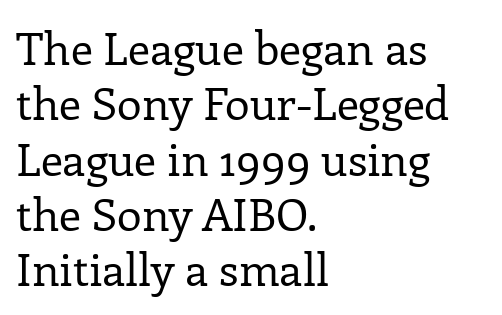
{"serif": "yes", "italic": "no", "bold": "no", "weight": "regular", "width": "normal", "stroke_contrast": "low", "x_height": "medium", "monospaced": "no", "underline": "no", "align": "left", "line_spacing_ratio": 1.23, "letter_spacing": "normal", "letter_spacing_em": 0.0, "glyph_px": 45}
